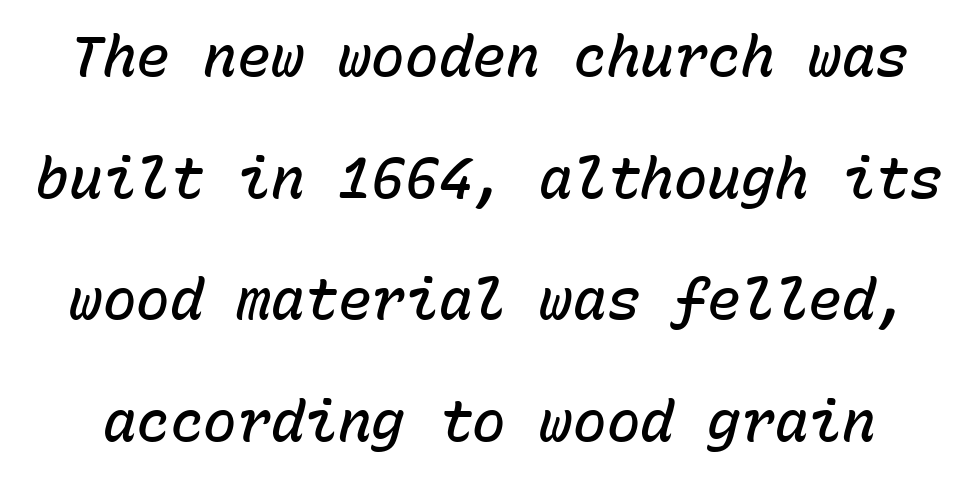
The image shows 56 px semibold type, italic (leaning right), monospaced; set loose line spacing (2.17x), normal letter spacing, not underlined; low stroke contrast and a medium x-height.
